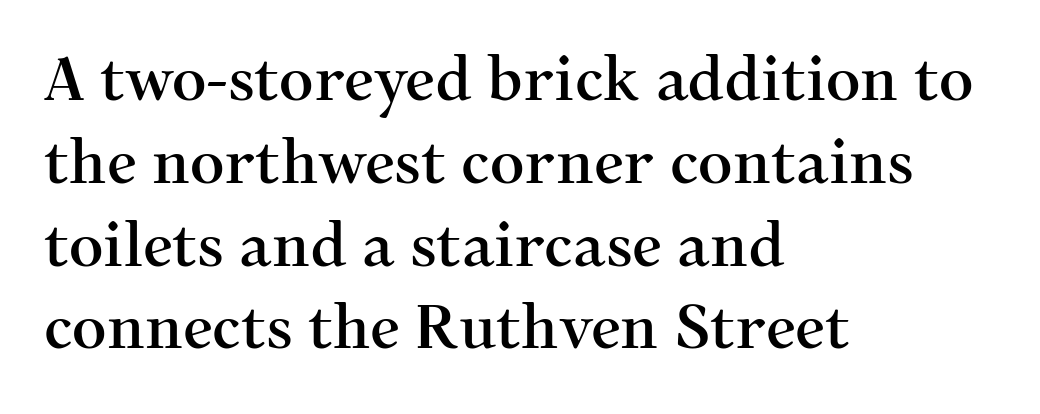
The tracking reads as untouched default to a designer's eye. What's the leading like? Ordinary, nothing unusual. This rendering employs a face with finishing strokes, i.e., a serif. Ascenders rise straight up at ninety degrees. A typesetter would call this proportional, since set widths differ per character.
